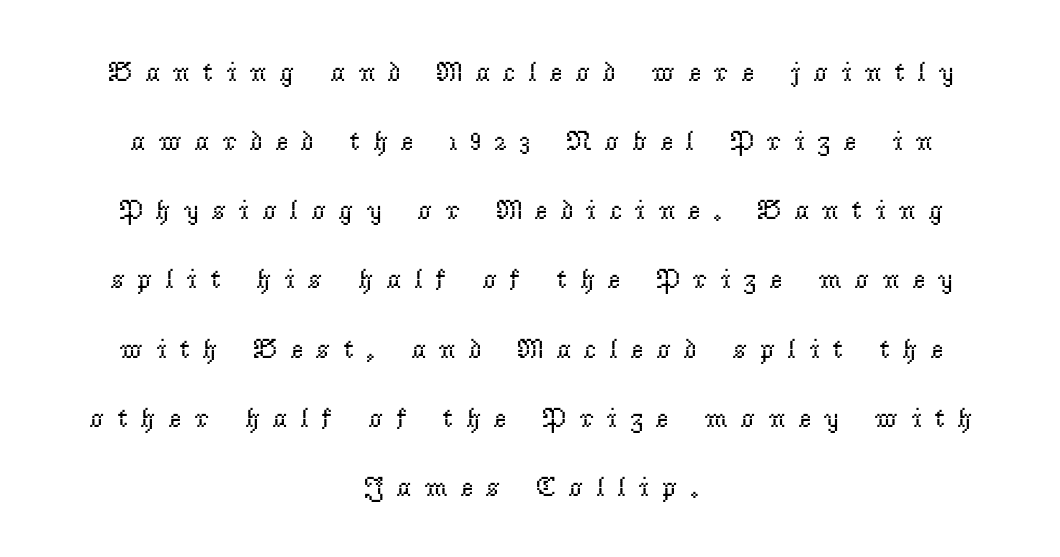
The image shows 28 px regular-weight serif type, upright; set centered, loose line spacing (2.47x), unusually wide letter spacing (+0.45 em), not underlined; low stroke contrast and a small x-height.
